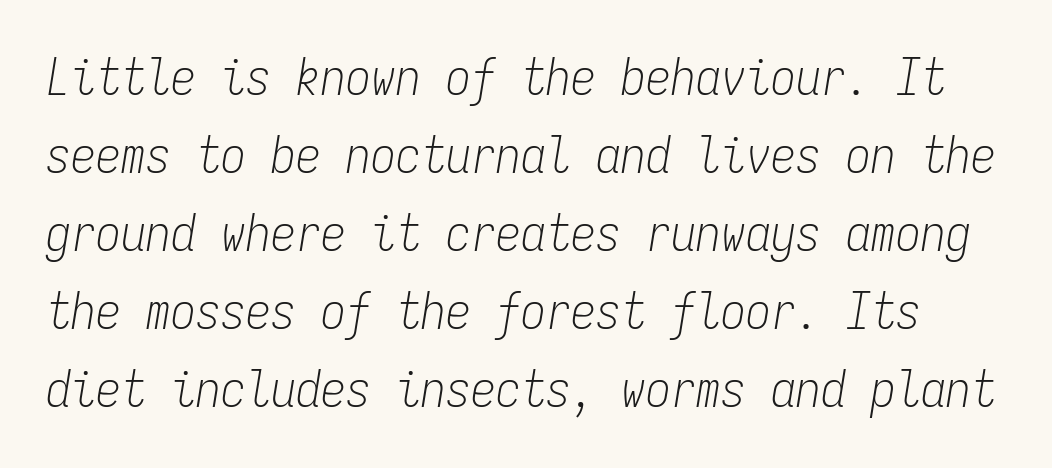
{"italic": "yes", "lean": "right", "slant_degrees": 9, "bold": "no", "weight": "light", "width": "condensed", "stroke_contrast": "low", "x_height": "medium", "monospaced": "yes", "underline": "no", "line_spacing": "normal", "line_spacing_ratio": 1.56, "letter_spacing": "normal", "letter_spacing_em": 0.0, "glyph_px": 50}
